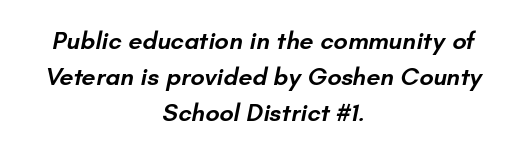
The image shows 25 px text type; set centered, normal line spacing (1.45x), normal letter spacing, not underlined.
